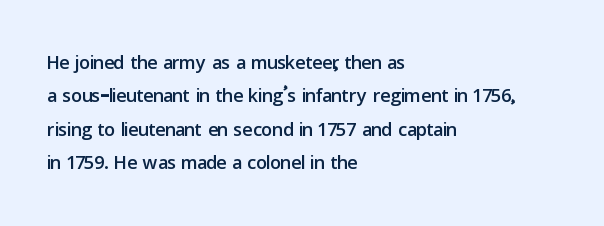
The image shows 27 px text type, upright; set left-aligned, line spacing 1.24x, normal letter spacing, not underlined.
